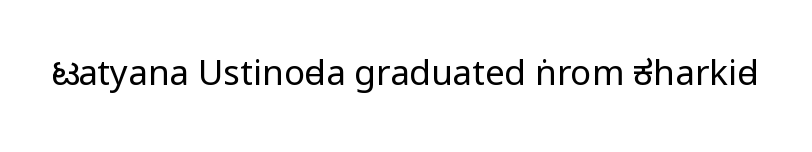
The image shows 35 px regular-weight, condensed sans-serif type, upright; set normal letter spacing, not underlined; low stroke contrast.
